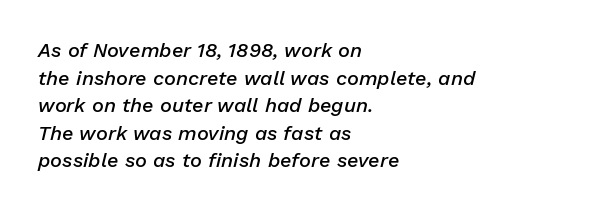
Rows of type keep a routine distance in the vertical direction. Underlining? Definitely not there. Caption: multi-line text, flush left, ragged right. Weight: semibold (demi). The passage shown has conventional tracking throughout. Rendered with sloped, italic letterforms.
